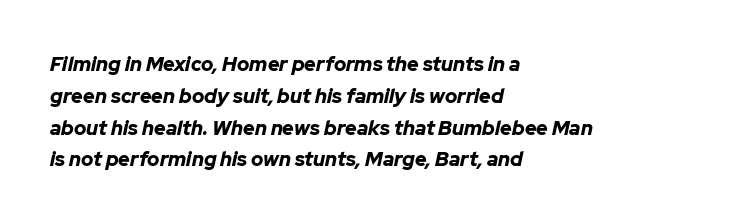
The image shows 20 px bold type, italic (leaning right); set left-aligned, normal line spacing (1.59x), normal letter spacing, not underlined.
